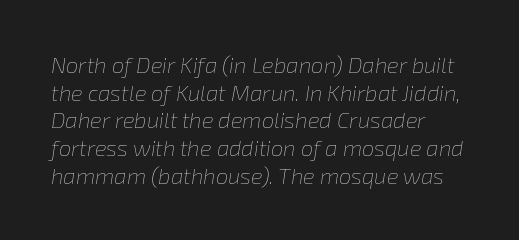
The image shows 22 px text type, italic (leaning right); set left-aligned, normal line spacing (1.26x), normal letter spacing, not underlined.
